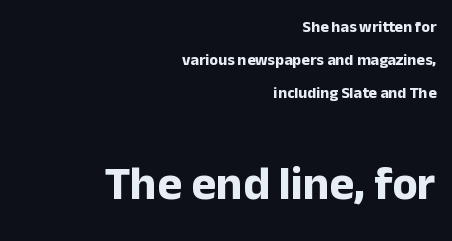
{"serif": "no", "italic": "no", "bold": "yes", "weight": "bold", "width": "normal", "stroke_contrast": "low", "x_height": "medium", "monospaced": "no", "underline": "no", "align": "right", "line_spacing": "loose", "line_spacing_ratio": 2.06, "letter_spacing": "normal", "letter_spacing_em": 0.0, "larger_block": "second", "size_ratio": 2.94, "glyph_px": 47}
